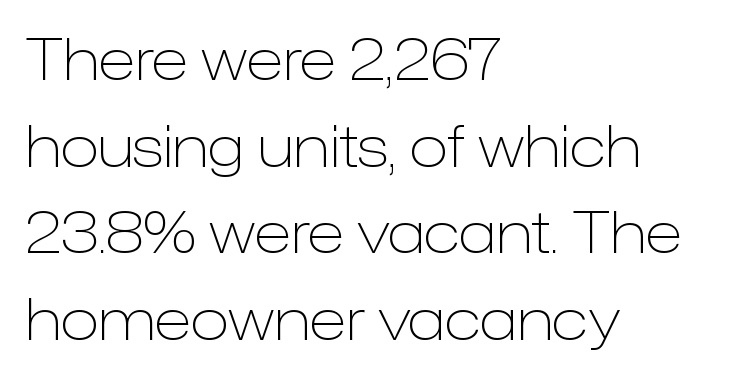
{"serif": "no", "italic": "no", "bold": "no", "weight": "light", "width": "normal", "stroke_contrast": "low", "x_height": "medium", "monospaced": "no", "underline": "no", "align": "left", "line_spacing": "normal", "line_spacing_ratio": 1.52, "letter_spacing": "normal", "letter_spacing_em": 0.0, "glyph_px": 57}
